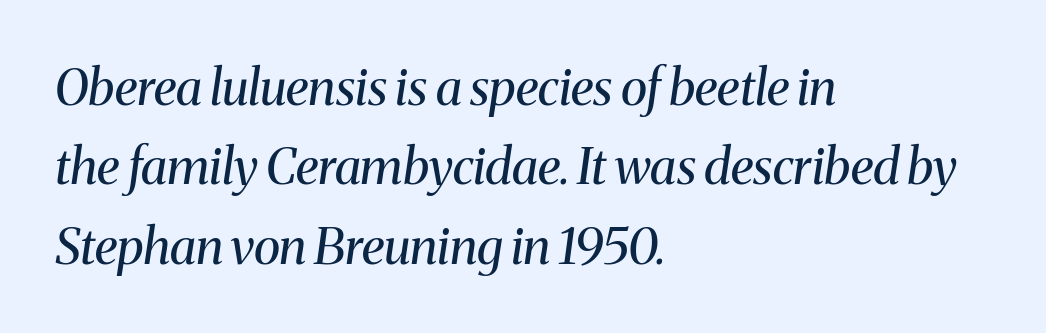
Q: Is the text bold? A: No.
Q: Is the text italic (slanted)? A: Yes, it leans right by about 8 degrees.
Q: Is the typeface a serif or a sans-serif typeface? A: Serif.
Q: Is the text underlined? A: No.
Q: How is the paragraph aligned? A: Left-aligned.
Q: Is the spacing between letters normal or unusually wide? A: Normal.
Q: Is the spacing between lines tight, normal or loose? A: Normal.
Q: Width (condensed, normal, or wide)? A: Normal.
Q: Stroke contrast? A: Medium.
Q: x-height? A: Medium.
Q: Monospaced? A: No.
